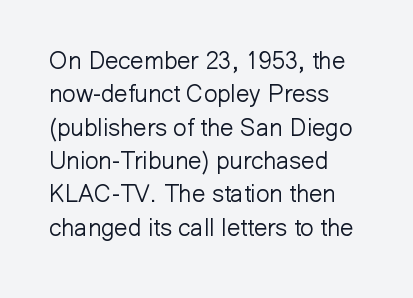
{"italic": "no", "bold": "no", "underline": "no", "align": "left", "line_spacing": "normal", "line_spacing_ratio": 1.39, "letter_spacing": "normal", "letter_spacing_em": 0.0, "glyph_px": 24}
